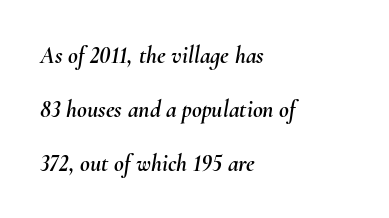
Q: Is the text italic (slanted)? A: Yes, it leans right by about 10 degrees.
Q: Is the text underlined? A: No.
Q: How is the paragraph aligned? A: Left-aligned.
Q: Is the spacing between letters normal or unusually wide? A: Normal.
Q: Is the spacing between lines tight, normal or loose? A: Loose.
